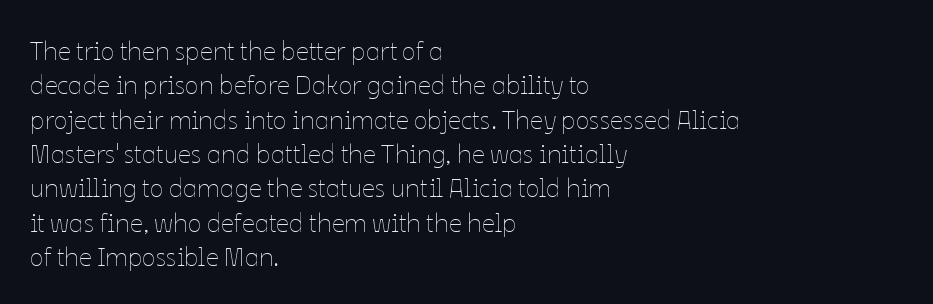
Q: Is the text bold? A: No.
Q: Is the text italic (slanted)? A: No, it is upright.
Q: Is the text underlined? A: No.
Q: How is the paragraph aligned? A: Left-aligned.
Q: Is the spacing between letters normal or unusually wide? A: Normal.
Q: Is the spacing between lines tight, normal or loose? A: Normal.
